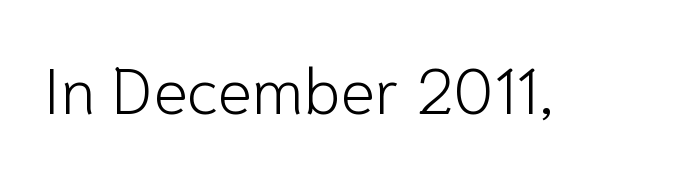
Grotesque or geometric, the face here clearly has no serifs. Character widths vary here, with narrow letters taking less room than wide ones. The typography opts for an upright posture over an oblique one. The words here are not underlined.
